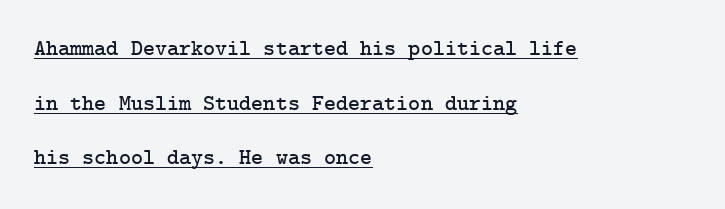
{"italic": "no", "underline": "yes", "align": "left", "line_spacing": "loose", "line_spacing_ratio": 2.37, "letter_spacing": "normal", "letter_spacing_em": 0.0, "glyph_px": 23}
